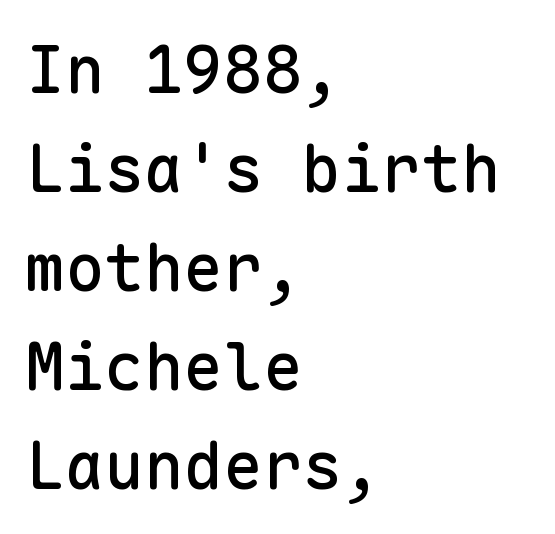
Q: Is the text italic (slanted)? A: No, it is upright.
Q: Is the typeface a serif or a sans-serif typeface? A: Sans-serif.
Q: Is the text underlined? A: No.
Q: How is the paragraph aligned? A: Left-aligned.
Q: Is the spacing between letters normal or unusually wide? A: Normal.
Q: Is the spacing between lines tight, normal or loose? A: Normal.
Q: Width (condensed, normal, or wide)? A: Normal.
Q: Stroke contrast? A: Low.
Q: x-height? A: Medium.
Q: Monospaced? A: Yes.
